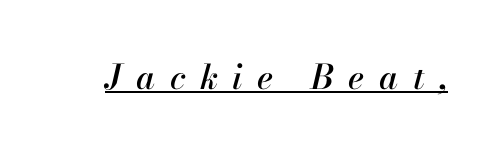
Q: Is the text italic (slanted)? A: Yes, it leans right by about 13 degrees.
Q: Is the text underlined? A: Yes.
Q: Is the spacing between letters normal or unusually wide? A: Unusually wide.
Q: Width (condensed, normal, or wide)? A: Normal.
Q: Stroke contrast? A: High.
Q: x-height? A: Small.
Q: Monospaced? A: No.
